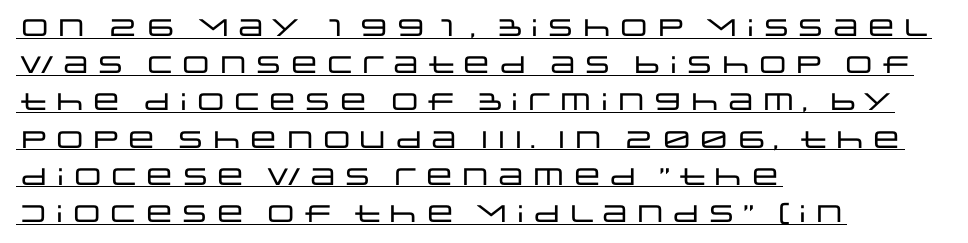
{"italic": "no", "underline": "yes", "align": "left", "line_spacing": "normal", "line_spacing_ratio": 1.55, "letter_spacing": "normal", "letter_spacing_em": 0.0, "glyph_px": 24}
